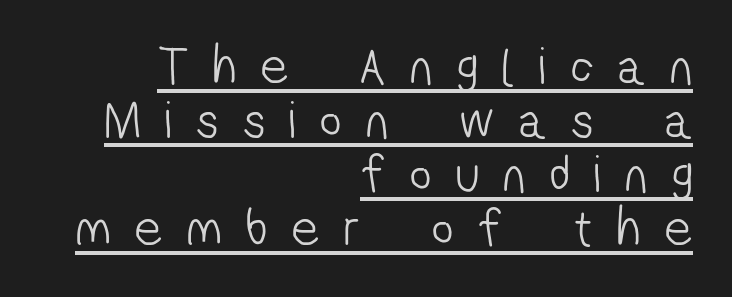
Q: Is the text bold? A: No.
Q: Is the typeface a serif or a sans-serif typeface? A: Sans-serif.
Q: Is the text underlined? A: Yes.
Q: How is the paragraph aligned? A: Right-aligned.
Q: Is the spacing between letters normal or unusually wide? A: Unusually wide.
Q: Is the spacing between lines tight, normal or loose? A: Tight.
Q: Width (condensed, normal, or wide)? A: Condensed.
Q: Stroke contrast? A: Low.
Q: x-height? A: Medium.
Q: Monospaced? A: No.
